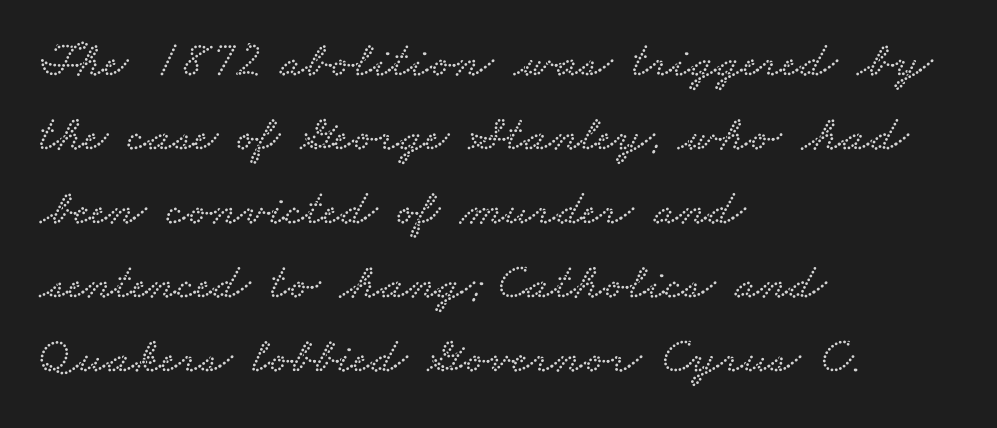
The image shows 51 px wide serif type; set left-aligned, normal line spacing (1.45x), normal letter spacing, not underlined; low stroke contrast and a small x-height.
